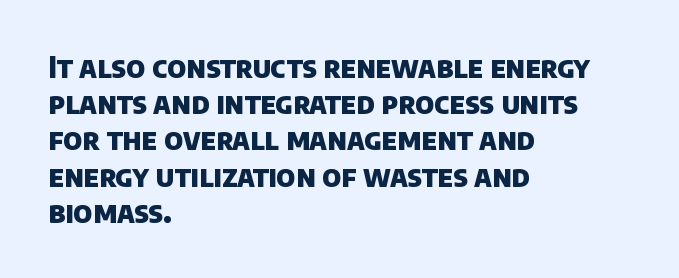
Q: Is the text bold? A: Yes.
Q: Is the typeface a serif or a sans-serif typeface? A: Sans-serif.
Q: Is the text underlined? A: No.
Q: How is the paragraph aligned? A: Left-aligned.
Q: Is the spacing between letters normal or unusually wide? A: Normal.
Q: Is the spacing between lines tight, normal or loose? A: Normal.
Q: Width (condensed, normal, or wide)? A: Normal.
Q: Stroke contrast? A: Low.
Q: x-height? A: Large.
Q: Monospaced? A: No.
